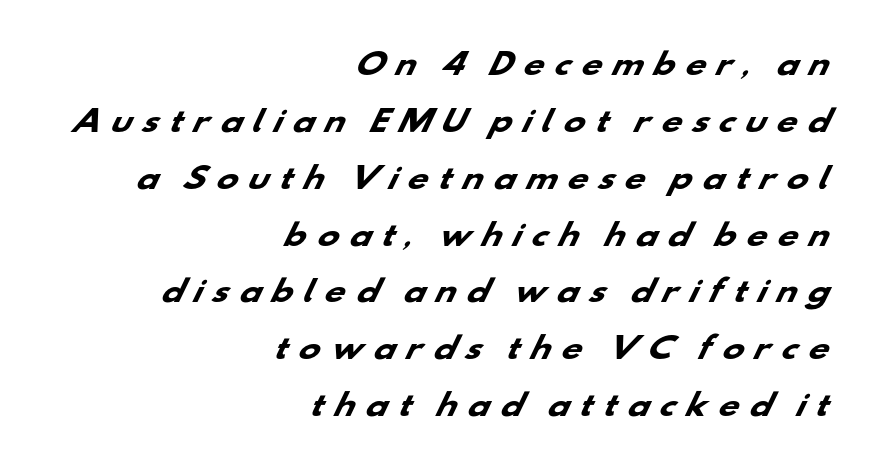
{"serif": "no", "bold": "yes", "weight": "heavy", "width": "wide", "stroke_contrast": "low", "x_height": "small", "monospaced": "no", "underline": "no", "align": "right", "line_spacing": "loose", "line_spacing_ratio": 1.96, "letter_spacing": "wide", "letter_spacing_em": 0.32, "glyph_px": 29}
